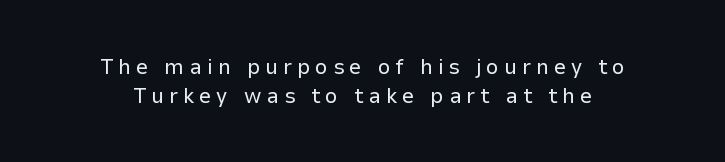
Q: Is the text bold? A: No.
Q: Is the text italic (slanted)? A: No, it is upright.
Q: Is the text underlined? A: No.
Q: How is the paragraph aligned? A: Centered.
Q: Is the spacing between letters normal or unusually wide? A: Unusually wide.
Q: Is the spacing between lines tight, normal or loose? A: Normal.
